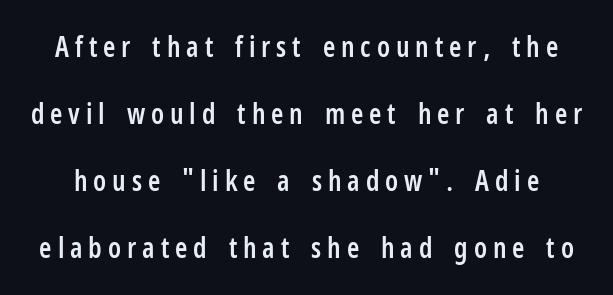
Q: Is the text bold? A: Semi-bold.
Q: Is the text italic (slanted)? A: No, it is upright.
Q: Is the typeface a serif or a sans-serif typeface? A: Sans-serif.
Q: Is the text underlined? A: No.
Q: Is the spacing between letters normal or unusually wide? A: Unusually wide.
Q: Is the spacing between lines tight, normal or loose? A: Loose.
Q: Width (condensed, normal, or wide)? A: Condensed.
Q: Stroke contrast? A: Low.
Q: x-height? A: Medium.
Q: Monospaced? A: No.
